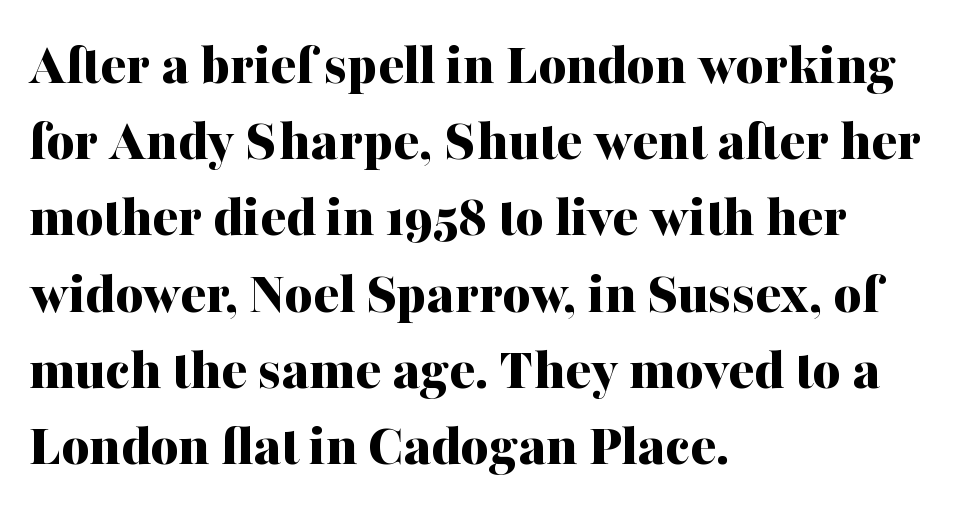
The image shows 60 px bold serif type, upright; set left-aligned, normal line spacing (1.27x), normal letter spacing, not underlined; medium stroke contrast and a medium x-height.
